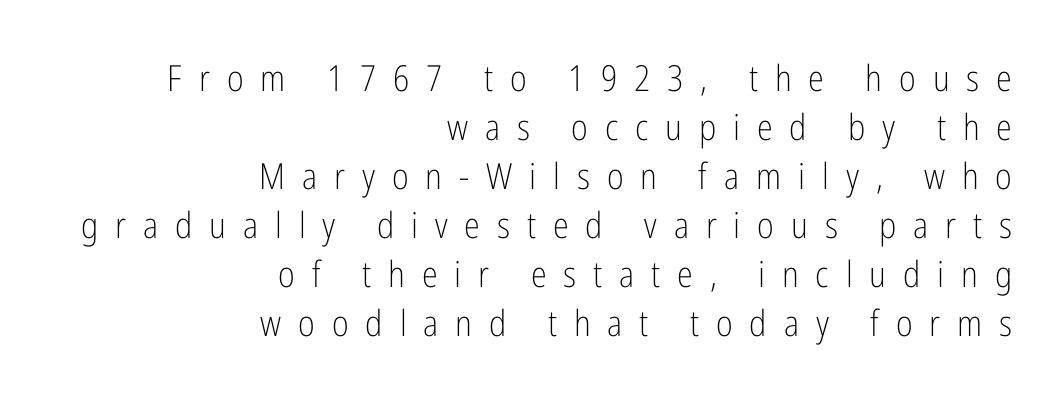
The image shows 36 px light, condensed sans-serif type, upright; set right-aligned, normal line spacing (1.36x), unusually wide letter spacing (+0.47 em), not underlined; low stroke contrast and a medium x-height.
